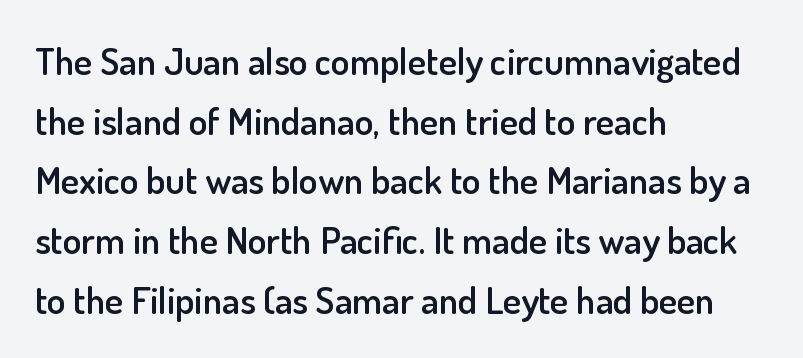
Q: Is the text bold? A: Semi-bold.
Q: Is the text italic (slanted)? A: No, it is upright.
Q: Is the typeface a serif or a sans-serif typeface? A: Sans-serif.
Q: Is the text underlined? A: No.
Q: How is the paragraph aligned? A: Left-aligned.
Q: Is the spacing between letters normal or unusually wide? A: Normal.
Q: Is the spacing between lines tight, normal or loose? A: Normal.
Q: Width (condensed, normal, or wide)? A: Normal.
Q: Stroke contrast? A: Low.
Q: x-height? A: Small.
Q: Monospaced? A: No.
